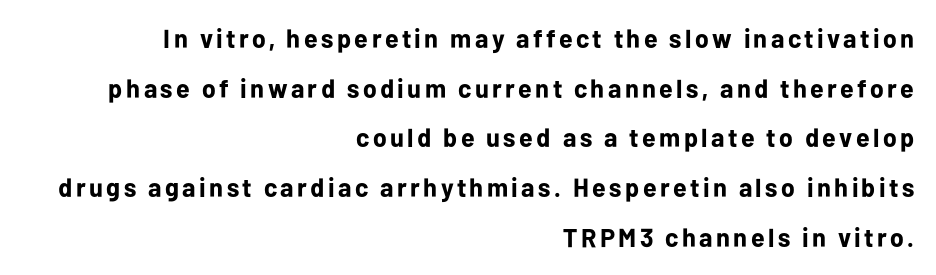
Q: Is the text bold? A: Yes.
Q: Is the text italic (slanted)? A: No, it is upright.
Q: Is the text underlined? A: No.
Q: How is the paragraph aligned? A: Right-aligned.
Q: Is the spacing between lines tight, normal or loose? A: Loose.
